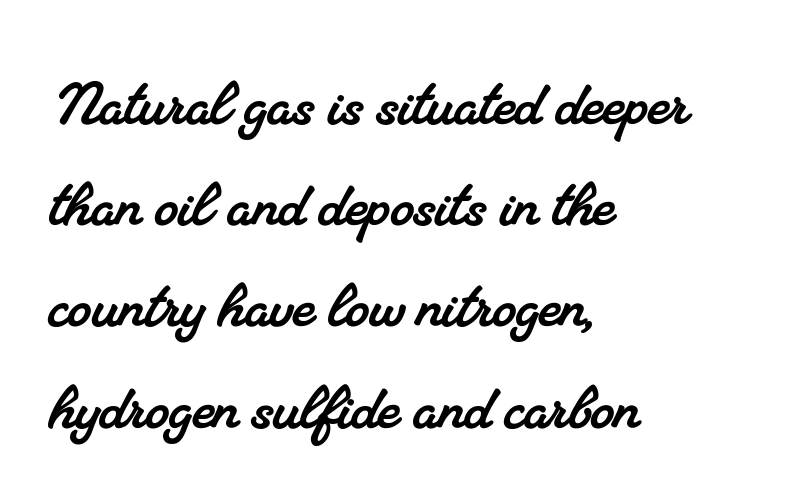
Q: Is the typeface a serif or a sans-serif typeface? A: Serif.
Q: Is the text underlined? A: No.
Q: How is the paragraph aligned? A: Left-aligned.
Q: Is the spacing between letters normal or unusually wide? A: Normal.
Q: Is the spacing between lines tight, normal or loose? A: Normal.
Q: Width (condensed, normal, or wide)? A: Normal.
Q: Stroke contrast? A: Medium.
Q: x-height? A: Small.
Q: Monospaced? A: No.
